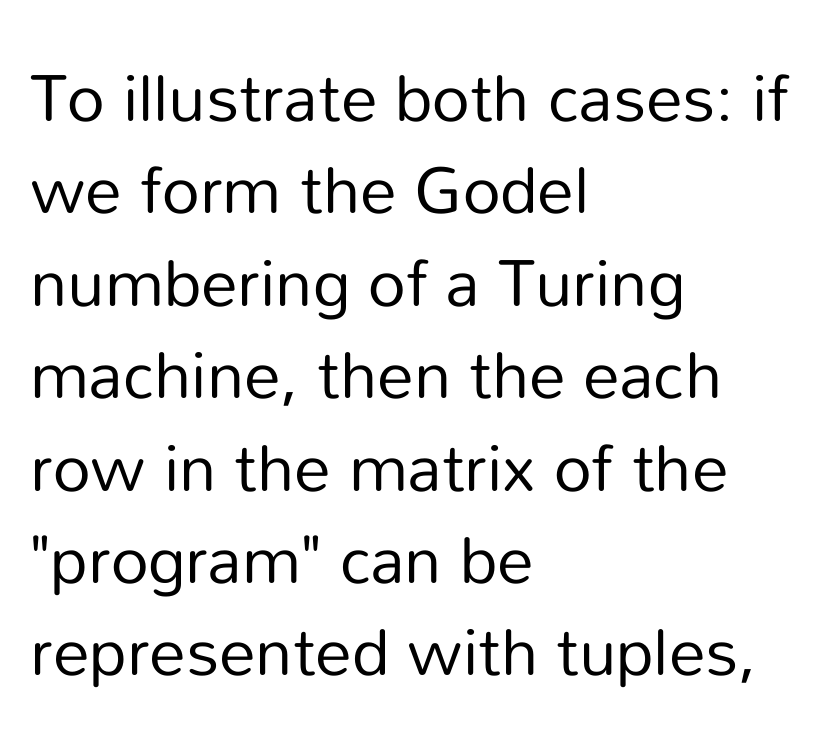
The image shows 66 px regular-weight sans-serif type, upright; set left-aligned, normal line spacing (1.4x), normal letter spacing, not underlined; low stroke contrast and a medium x-height.
